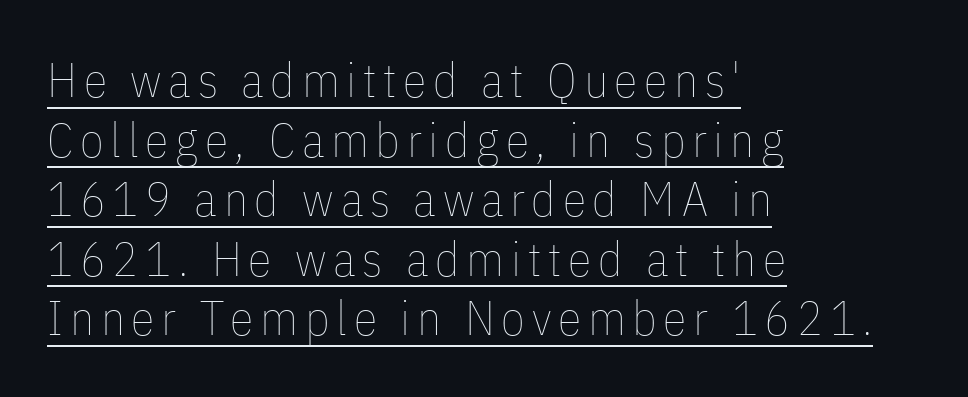
{"italic": "no", "bold": "no", "weight": "thin", "width": "condensed", "stroke_contrast": "low", "x_height": "medium", "monospaced": "no", "underline": "yes", "align": "left", "line_spacing_ratio": 1.24, "glyph_px": 48}
